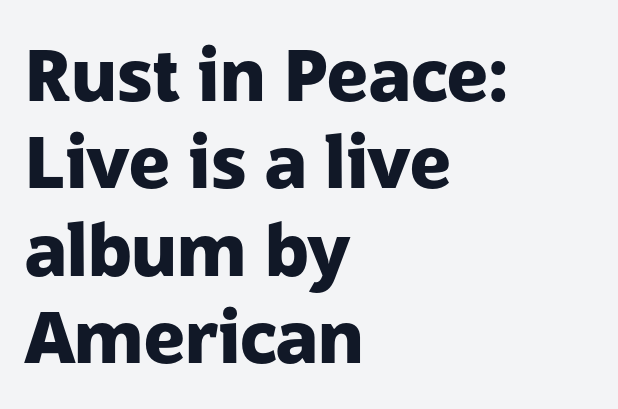
{"serif": "no", "italic": "no", "bold": "yes", "weight": "heavy", "width": "normal", "stroke_contrast": "low", "x_height": "medium", "monospaced": "no", "underline": "no", "align": "left", "line_spacing_ratio": 1.23, "letter_spacing": "normal", "letter_spacing_em": 0.0, "glyph_px": 71}
